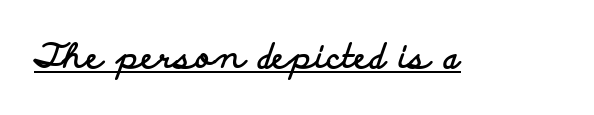
A continuous stroke trails under the words, as in a hyperlink. Short note: letters normally spaced. Every letter is thick-stroked: bold, no question. Look at the bottom of the vertical strokes: they stop flat, with no serifs. A typesetter would call this proportional, since set widths differ per character.
